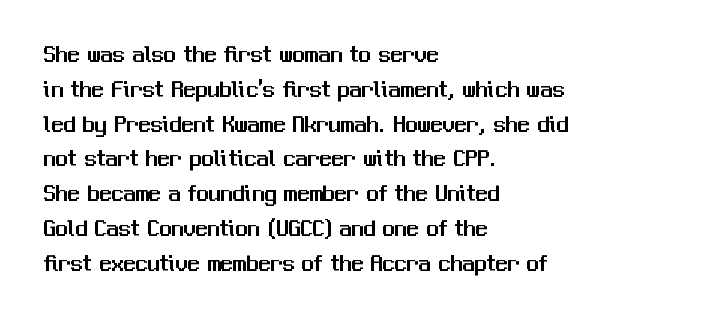
Q: Is the text italic (slanted)? A: No, it is upright.
Q: Is the text underlined? A: No.
Q: How is the paragraph aligned? A: Left-aligned.
Q: Is the spacing between letters normal or unusually wide? A: Normal.
Q: Is the spacing between lines tight, normal or loose? A: Normal.
